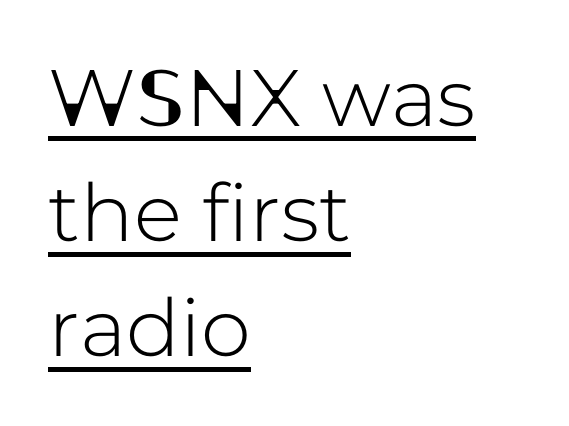
Q: Is the text italic (slanted)? A: No, it is upright.
Q: Is the typeface a serif or a sans-serif typeface? A: Sans-serif.
Q: Is the text underlined? A: Yes.
Q: How is the paragraph aligned? A: Left-aligned.
Q: Is the spacing between letters normal or unusually wide? A: Normal.
Q: Is the spacing between lines tight, normal or loose? A: Normal.
Q: Width (condensed, normal, or wide)? A: Normal.
Q: Stroke contrast? A: Low.
Q: x-height? A: Medium.
Q: Monospaced? A: No.
